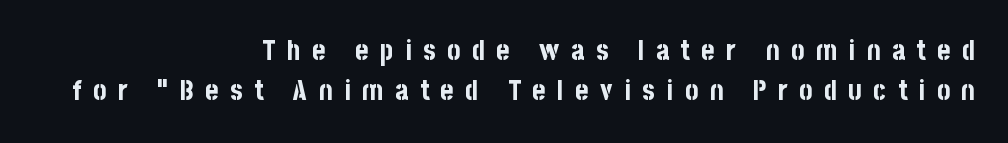
Q: Is the text bold? A: Yes.
Q: Is the text italic (slanted)? A: No, it is upright.
Q: Is the typeface a serif or a sans-serif typeface? A: Sans-serif.
Q: Is the text underlined? A: No.
Q: How is the paragraph aligned? A: Right-aligned.
Q: Is the spacing between letters normal or unusually wide? A: Unusually wide.
Q: Is the spacing between lines tight, normal or loose? A: Normal.
Q: Width (condensed, normal, or wide)? A: Condensed.
Q: Stroke contrast? A: Low.
Q: x-height? A: Large.
Q: Monospaced? A: No.
